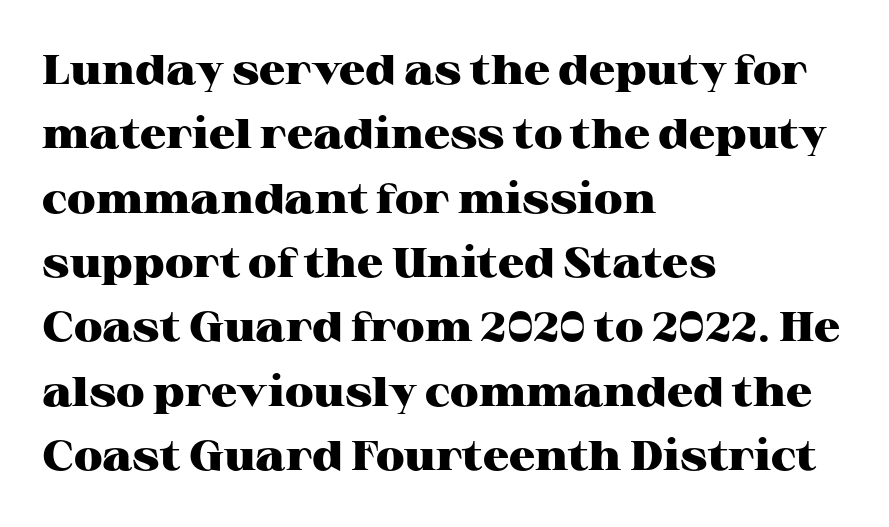
{"serif": "yes", "italic": "no", "bold": "yes", "weight": "heavy", "width": "wide", "stroke_contrast": "high", "x_height": "medium", "monospaced": "no", "underline": "no", "align": "left", "line_spacing": "normal", "line_spacing_ratio": 1.57, "letter_spacing": "normal", "letter_spacing_em": 0.0, "glyph_px": 41}
